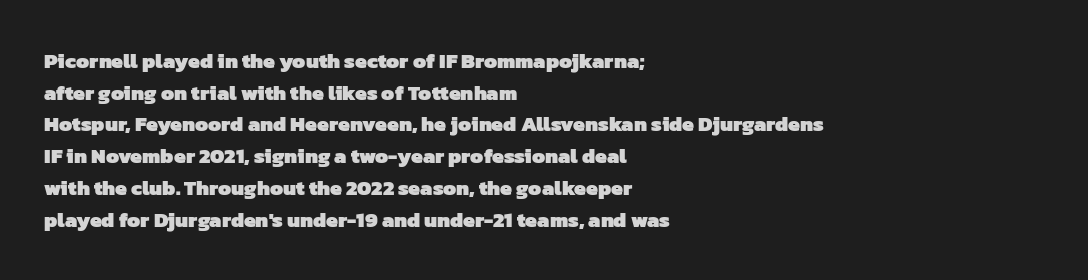
{"bold": "yes", "underline": "no", "align": "left", "line_spacing": "normal", "line_spacing_ratio": 1.51, "letter_spacing": "normal", "letter_spacing_em": 0.0, "glyph_px": 21}
